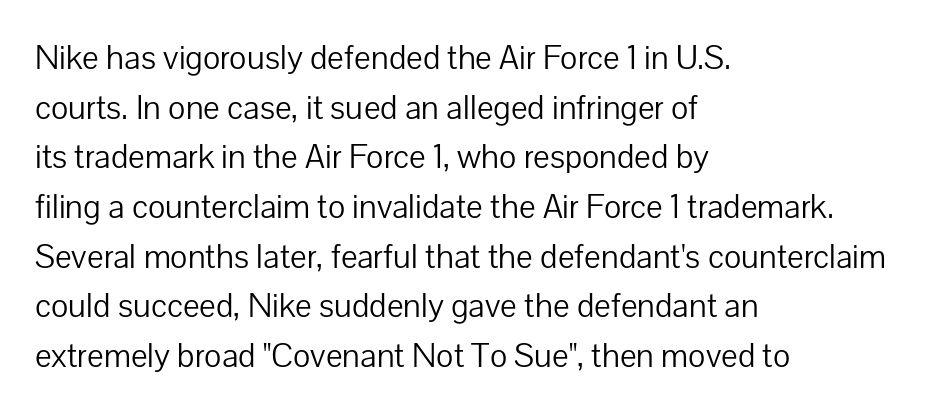
{"serif": "no", "italic": "no", "bold": "no", "weight": "light", "width": "normal", "stroke_contrast": "low", "x_height": "medium", "monospaced": "no", "underline": "no", "align": "left", "line_spacing": "normal", "line_spacing_ratio": 1.42, "letter_spacing": "normal", "letter_spacing_em": 0.0, "glyph_px": 35}
